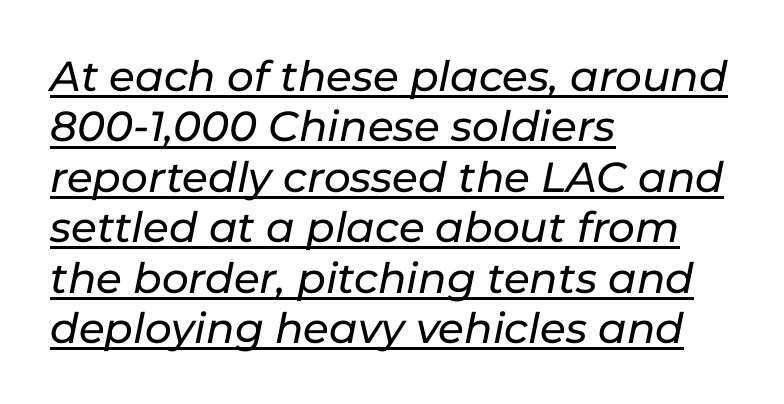
These lines are rendered in a variable-pitch font. Underline: present. Is the block centered? No — it sits flush against the left margin. The lettering tilts uniformly, giving the passage an italic look. The line texture is even and compact thanks to regular tracking.
